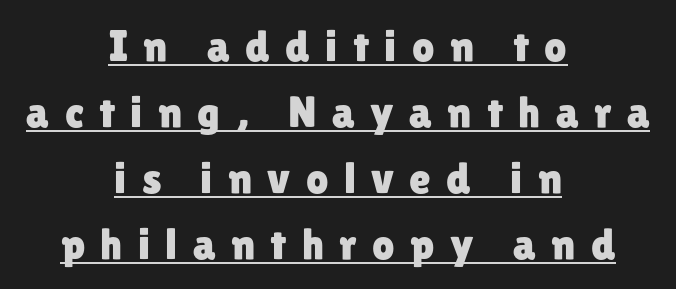
Q: Is the text italic (slanted)? A: No, it is upright.
Q: Is the typeface a serif or a sans-serif typeface? A: Sans-serif.
Q: Is the text underlined? A: Yes.
Q: How is the paragraph aligned? A: Centered.
Q: Is the spacing between letters normal or unusually wide? A: Unusually wide.
Q: Is the spacing between lines tight, normal or loose? A: Normal.
Q: Width (condensed, normal, or wide)? A: Normal.
Q: Stroke contrast? A: Low.
Q: x-height? A: Medium.
Q: Monospaced? A: No.
